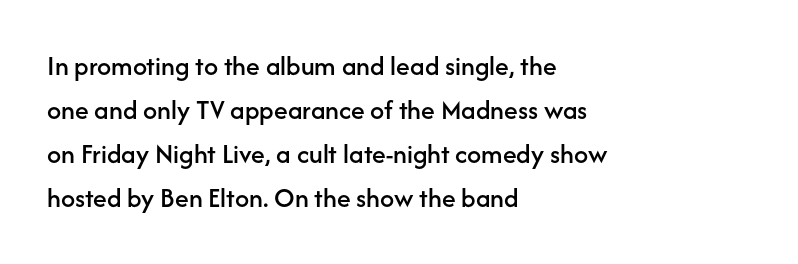
Q: Is the text italic (slanted)? A: No, it is upright.
Q: Is the typeface a serif or a sans-serif typeface? A: Sans-serif.
Q: Is the text underlined? A: No.
Q: How is the paragraph aligned? A: Left-aligned.
Q: Is the spacing between letters normal or unusually wide? A: Normal.
Q: Is the spacing between lines tight, normal or loose? A: Normal.
Q: Width (condensed, normal, or wide)? A: Normal.
Q: Stroke contrast? A: Low.
Q: x-height? A: Medium.
Q: Monospaced? A: No.
